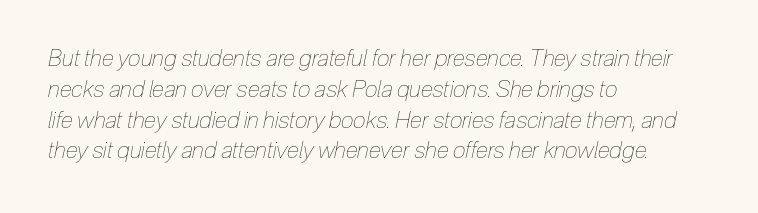
Q: Is the text bold? A: No.
Q: Is the text italic (slanted)? A: Yes, it leans right by about 12 degrees.
Q: Is the text underlined? A: No.
Q: How is the paragraph aligned? A: Left-aligned.
Q: Is the spacing between letters normal or unusually wide? A: Normal.
Q: Is the spacing between lines tight, normal or loose? A: Normal.
